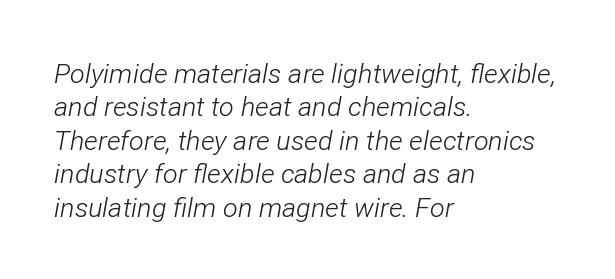
The image shows 27 px text type, italic (leaning right); set left-aligned, line spacing 1.24x, normal letter spacing, not underlined.
